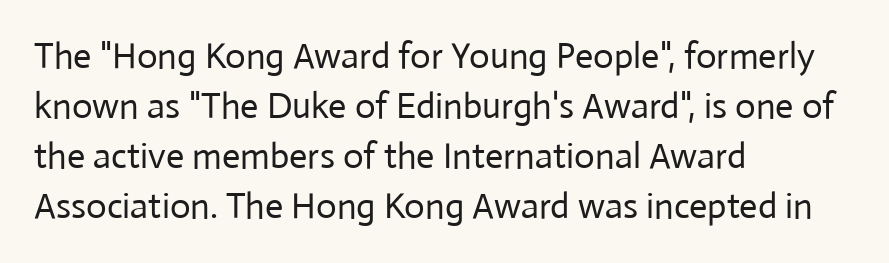
The image shows 36 px regular-weight sans-serif type, upright; set left-aligned, normal line spacing (1.39x), normal letter spacing, not underlined; low stroke contrast and a medium x-height.
